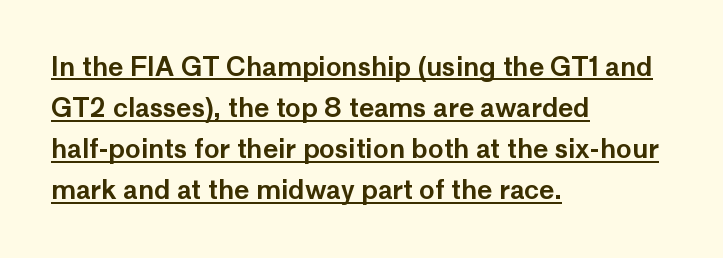
The specimen includes a rule beneath the text block's lines. The block of text has a typical density, with ordinary space between rows. The paragraph has a hard left edge and a soft right edge. Inter-character spacing is left at the font's built-in metrics.
